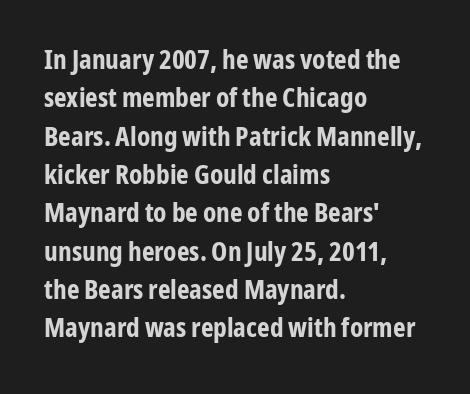
{"italic": "no", "bold": "yes", "underline": "no", "align": "left", "line_spacing": "normal", "line_spacing_ratio": 1.42, "letter_spacing": "normal", "letter_spacing_em": 0.0, "glyph_px": 27}
